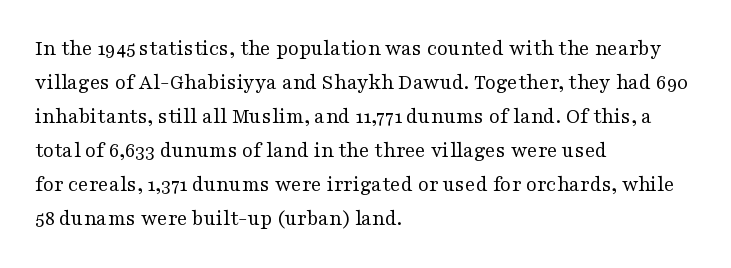
Q: Is the text bold? A: No.
Q: Is the text italic (slanted)? A: No, it is upright.
Q: Is the text underlined? A: No.
Q: How is the paragraph aligned? A: Left-aligned.
Q: Is the spacing between letters normal or unusually wide? A: Normal.
Q: Is the spacing between lines tight, normal or loose? A: Normal.
